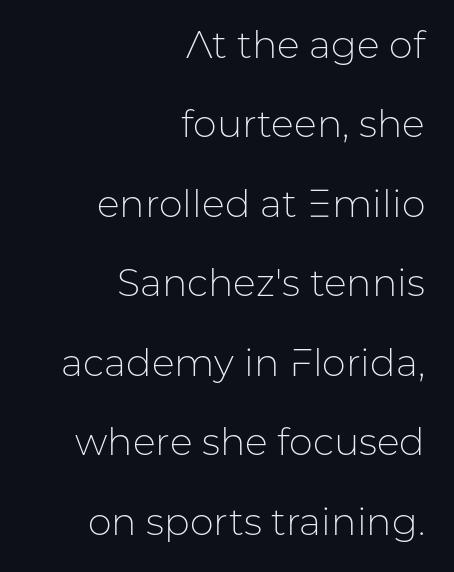
Are there feet on the stems? There aren't — it's a sans. Proportional: the letters do not fall into vertical columns. The space directly below the letters is spotless. A quiet, ordinary-to-light weight characterises the typeface. Observe the ordinary spacing: letters are neighbours, not strangers. How would I describe the line gaps? Wide and relaxed.
